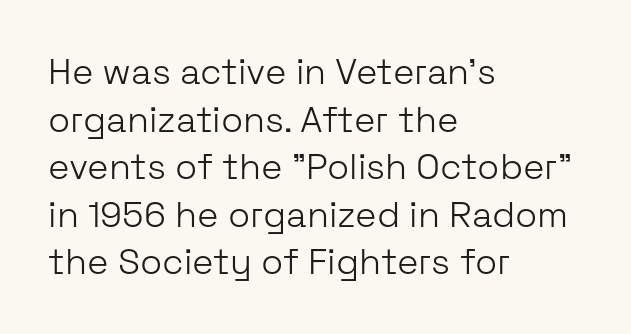
The image shows 36 px light sans-serif type, upright; set left-aligned, normal line spacing (1.32x), normal letter spacing, not underlined; low stroke contrast and a medium x-height.
